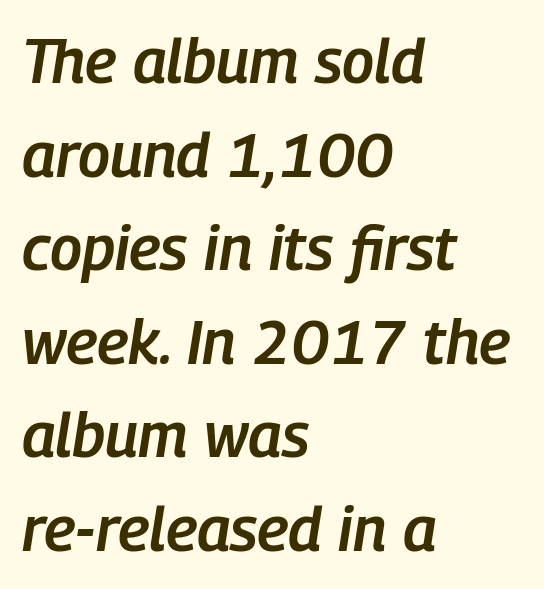
The image shows 62 px semibold, condensed type, italic (leaning right); set left-aligned, normal line spacing (1.51x), normal letter spacing, not underlined; low stroke contrast and a medium x-height.
